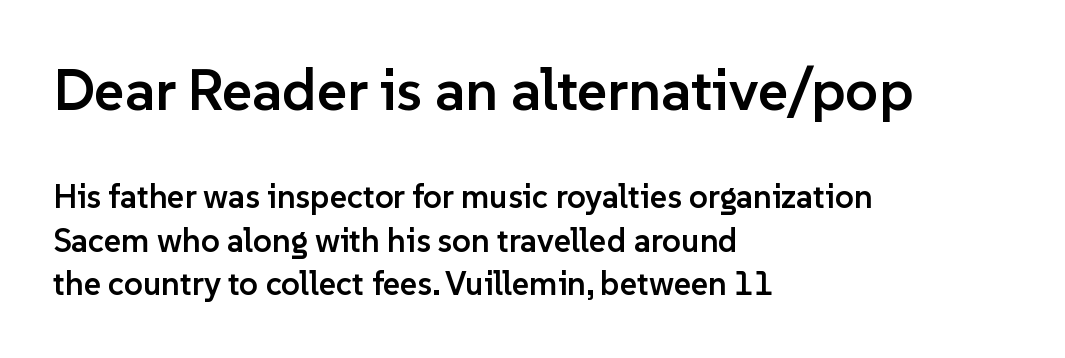
The image shows 58 px semibold sans-serif type, upright; set left-aligned, normal line spacing (1.31x), normal letter spacing, not underlined; the first (top) block is 1.76x larger; low stroke contrast and a medium x-height.
